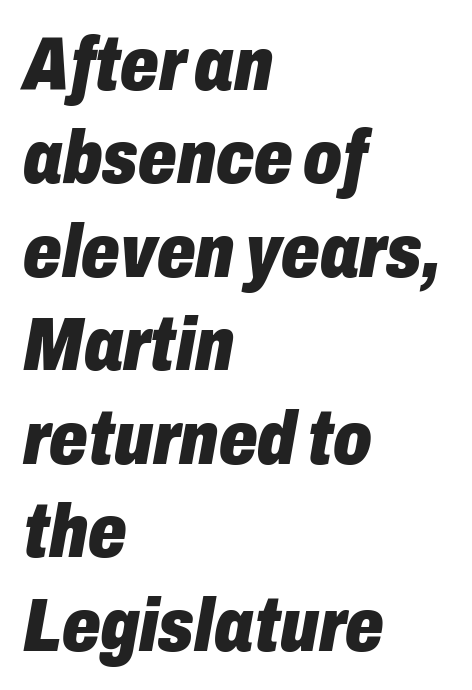
{"italic": "yes", "lean": "right", "slant_degrees": 10, "bold": "yes", "weight": "heavy", "width": "condensed", "stroke_contrast": "low", "x_height": "medium", "monospaced": "no", "underline": "no", "align": "left", "line_spacing_ratio": 1.23, "letter_spacing": "normal", "letter_spacing_em": 0.0, "glyph_px": 76}
